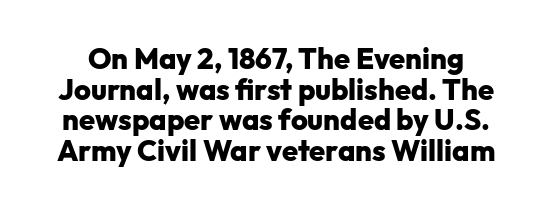
What stands out about the letter spacing? Nothing — it is the standard amount. The face used here is proportionally spaced, like ordinary book or web type. The line-height multiplier appears low, near solid setting. Quick note: underline off. Posture: upright roman.
